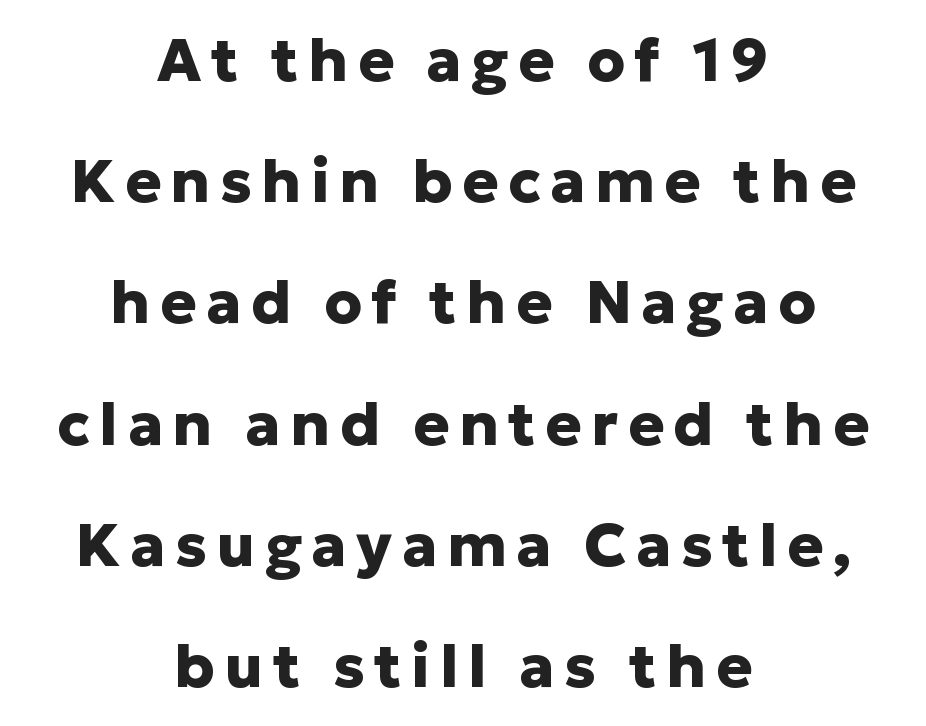
{"serif": "no", "italic": "no", "bold": "yes", "weight": "heavy", "width": "normal", "stroke_contrast": "low", "x_height": "medium", "monospaced": "no", "underline": "no", "align": "center", "line_spacing": "loose", "line_spacing_ratio": 2.02, "glyph_px": 60}
